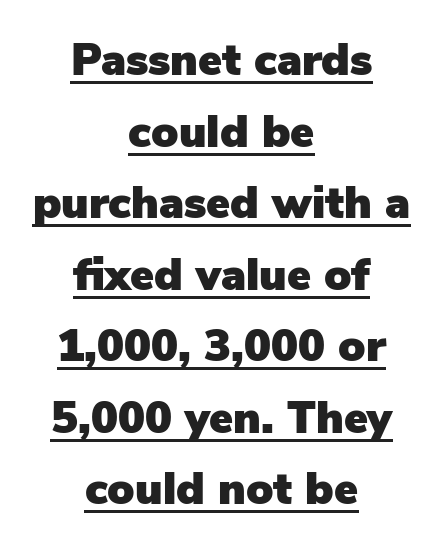
The image shows 45 px sans-serif type, upright; set centered, normal line spacing (1.59x), normal letter spacing, underlined; low stroke contrast and a medium x-height.
